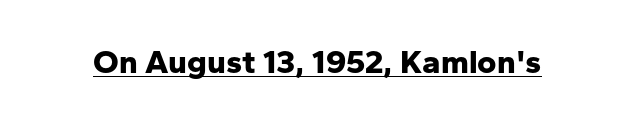
The image shows 33 px bold sans-serif type, upright; set normal letter spacing, underlined; low stroke contrast and a medium x-height.
